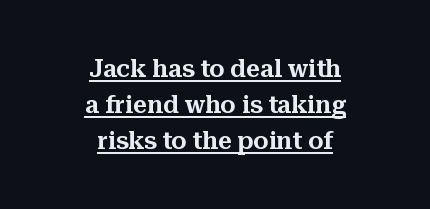
Q: Is the text italic (slanted)? A: No, it is upright.
Q: Is the text underlined? A: Yes.
Q: How is the paragraph aligned? A: Centered.
Q: Is the spacing between letters normal or unusually wide? A: Normal.
Q: Is the spacing between lines tight, normal or loose? A: Normal.
